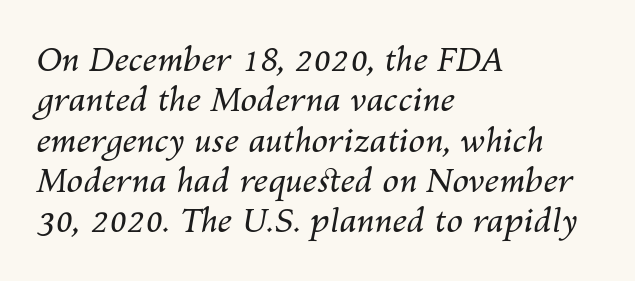
{"italic": "yes", "lean": "right", "slant_degrees": 10, "bold": "no", "weight": "regular", "width": "normal", "stroke_contrast": "medium", "x_height": "medium", "monospaced": "no", "underline": "no", "align": "left", "line_spacing_ratio": 1.22, "letter_spacing": "normal", "letter_spacing_em": 0.0, "glyph_px": 33}
